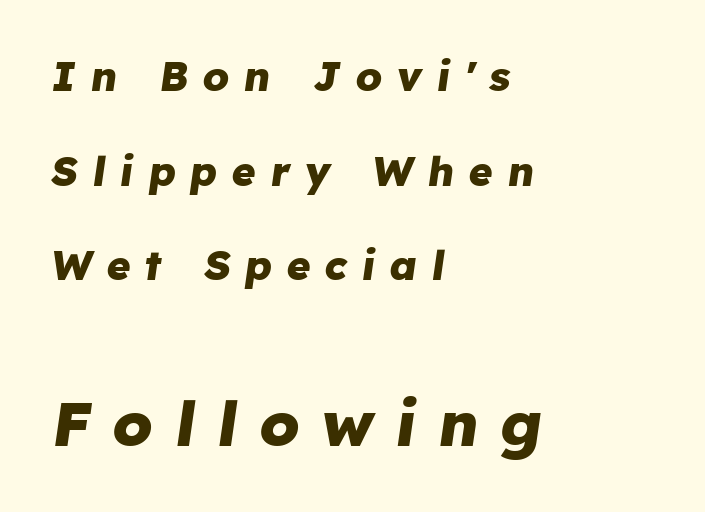
Just letters on the line, the space beneath them empty. Varying glyph widths throughout — classic text-font behaviour. Every row of glyphs begins at an identical x-position on the left. Horizontal bands of white between lines are thick stripes. Each glyph is drawn with heavy, bold strokes.
